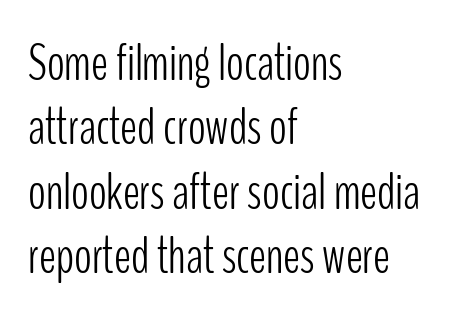
If you drew a ruler down the left edge, every line would touch it. Varying glyph widths throughout — classic text-font behaviour. Each row of text sits above clean, open space. Stem width sits at or under what a default text font uses. Look at the tracking — it's just the regular setting, nothing added. Regarding serifs, this sample does without them.
